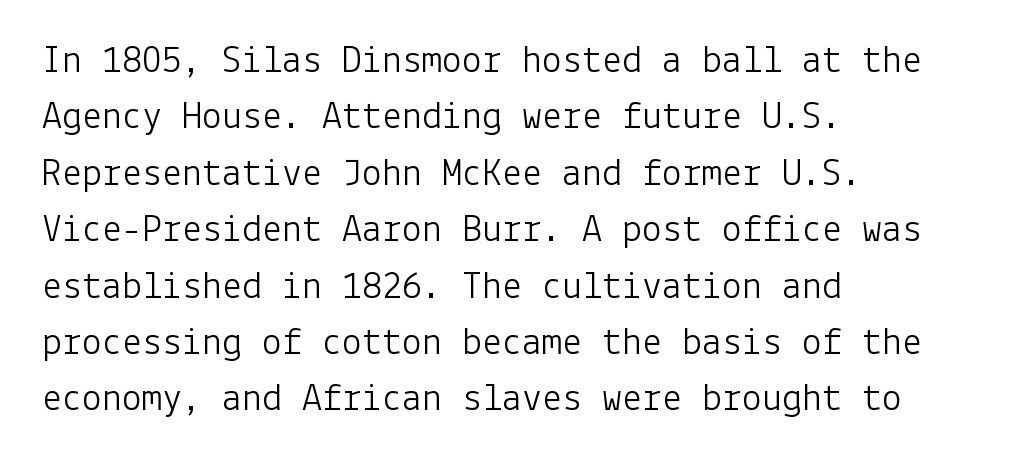
The image shows 40 px light sans-serif type, upright; set left-aligned, normal line spacing (1.41x), normal letter spacing, not underlined; low stroke contrast and a medium x-height.
